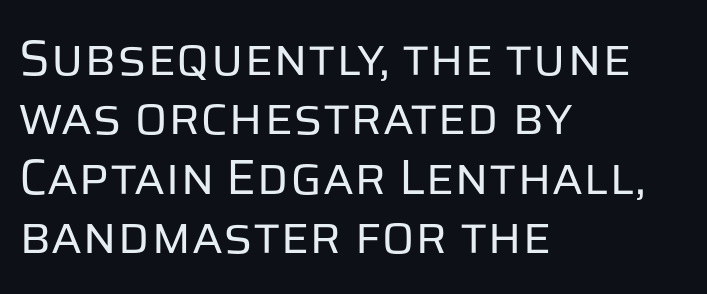
The typesetting does not lean heavy: it is not bold. Do the characters align in a grid? No, the font is proportional. The characters display no serif detailing; their extremities are plain. The gap between lines stays unmarked. The gaps between neighbouring characters are ordinary and unremarkable. Line beginnings align vertically; line endings do not.
